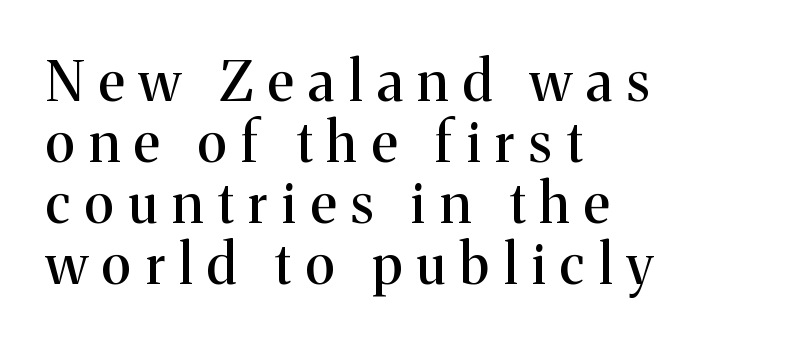
The setting favours the left margin, as ordinary paragraphs usually do. When letters stand straight like this, we call the style roman or upright. Letterform terminals end in serifs throughout the passage. These lines are rendered in a variable-pitch font. The baseline area is clear.
